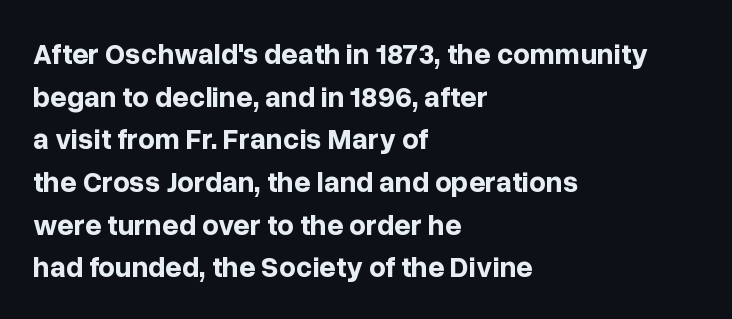
Q: Is the text bold? A: Yes.
Q: Is the text italic (slanted)? A: No, it is upright.
Q: Is the typeface a serif or a sans-serif typeface? A: Sans-serif.
Q: Is the text underlined? A: No.
Q: How is the paragraph aligned? A: Left-aligned.
Q: Is the spacing between letters normal or unusually wide? A: Normal.
Q: Is the spacing between lines tight, normal or loose? A: Normal.
Q: Width (condensed, normal, or wide)? A: Normal.
Q: Stroke contrast? A: Low.
Q: x-height? A: Medium.
Q: Monospaced? A: No.
